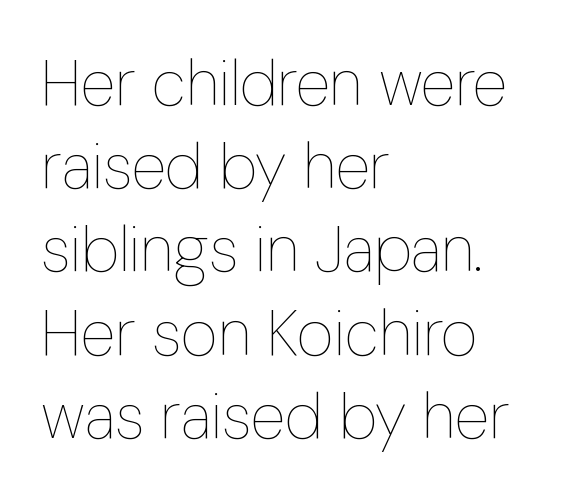
Posture: straight, roman, zero tilt. The line-height multiplier appears to be the usual default. Think standard paragraph weight, or any step lighter than that. The rendering keeps characters at their native spacing. Is this a fixed-width face? No — the glyphs have proportional, varying widths. All the whitespace from short lines collects on the right.
